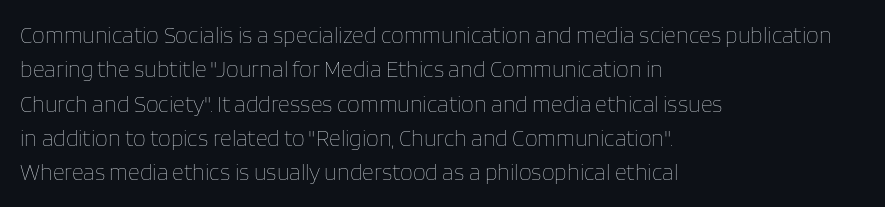
The vertical gap from one line to the next is medium. These lines were composed using upright roman letters. Horizontal alignment here is leftward, the default for most running prose. The gaps between neighbouring characters are ordinary and unremarkable. Weight: regular or lighter.
